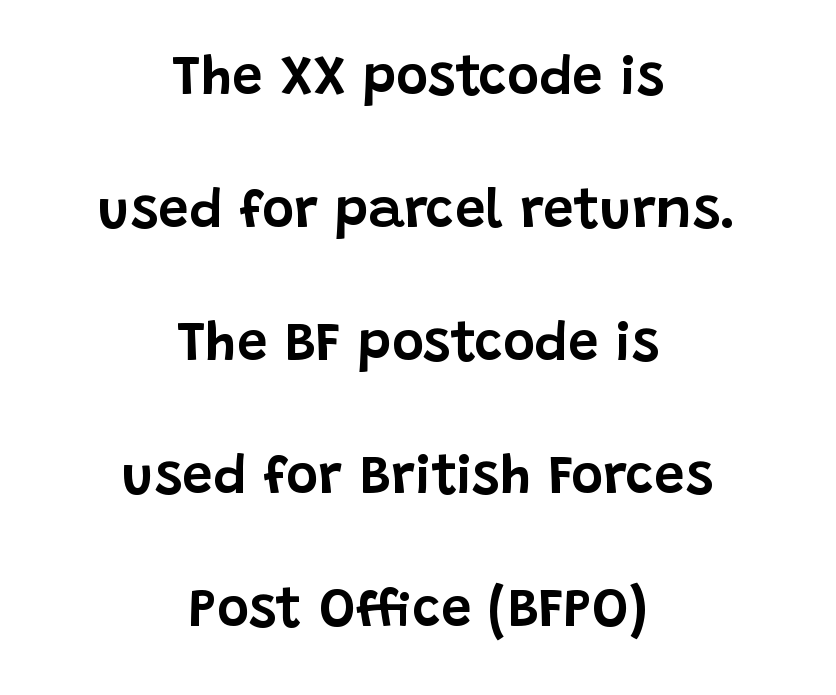
Q: Is the text italic (slanted)? A: No, it is upright.
Q: Is the typeface a serif or a sans-serif typeface? A: Sans-serif.
Q: Is the text underlined? A: No.
Q: How is the paragraph aligned? A: Centered.
Q: Is the spacing between letters normal or unusually wide? A: Normal.
Q: Is the spacing between lines tight, normal or loose? A: Loose.
Q: Width (condensed, normal, or wide)? A: Normal.
Q: Stroke contrast? A: Low.
Q: x-height? A: Large.
Q: Monospaced? A: No.
